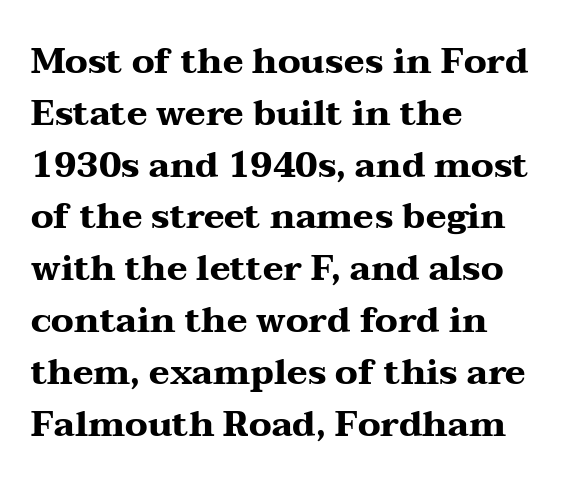
Characters remain perfectly vertical along every line. These lines are set flush left with a ragged right edge. The passage shown is typeset with a serif family. Every letter is thick-stroked: bold, no question.
